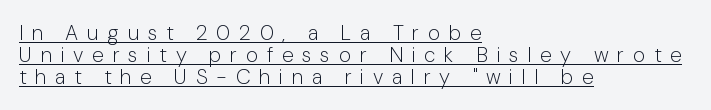
{"italic": "no", "bold": "no", "underline": "yes", "align": "left", "line_spacing": "tight", "line_spacing_ratio": 1.04, "letter_spacing": "wide", "letter_spacing_em": 0.41, "glyph_px": 21}
